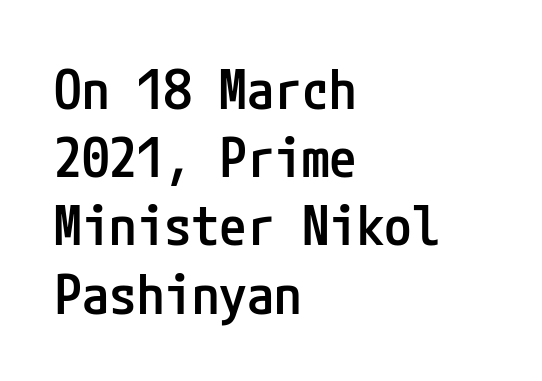
Q: Is the text bold? A: Semi-bold.
Q: Is the text italic (slanted)? A: No, it is upright.
Q: Is the typeface a serif or a sans-serif typeface? A: Sans-serif.
Q: Is the text underlined? A: No.
Q: How is the paragraph aligned? A: Left-aligned.
Q: Is the spacing between letters normal or unusually wide? A: Normal.
Q: Width (condensed, normal, or wide)? A: Condensed.
Q: Stroke contrast? A: Low.
Q: x-height? A: Medium.
